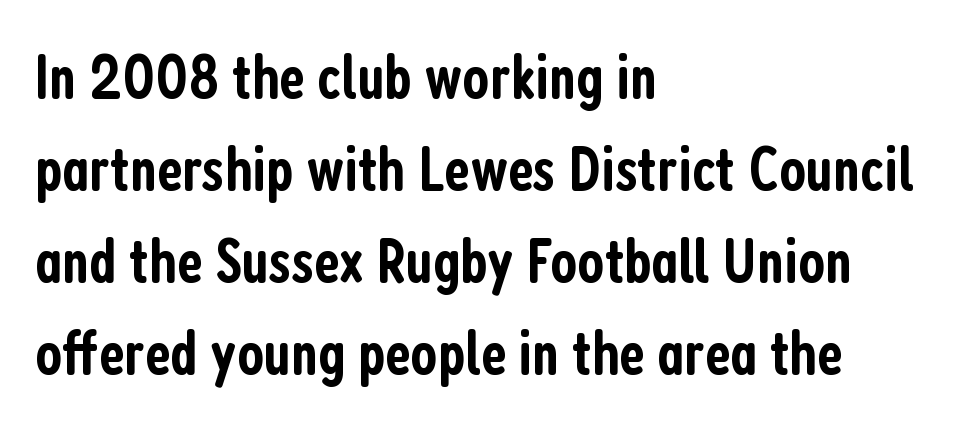
Reading down the block, your eye returns to a fixed left position each line. The letters stand upright; this is a roman face. How heavy is the stroke? Medium-heavy — a semibold, shy of bold. Check the space under the baseline: it is left empty. Regarding leading, the lines here are spaced in the standard way. Think of a printed novel: that variable character pitch is what you see here.
